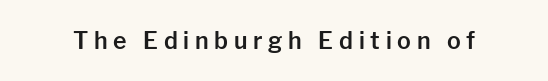
{"italic": "no", "underline": "no", "letter_spacing": "wide", "letter_spacing_em": 0.25, "glyph_px": 23}
